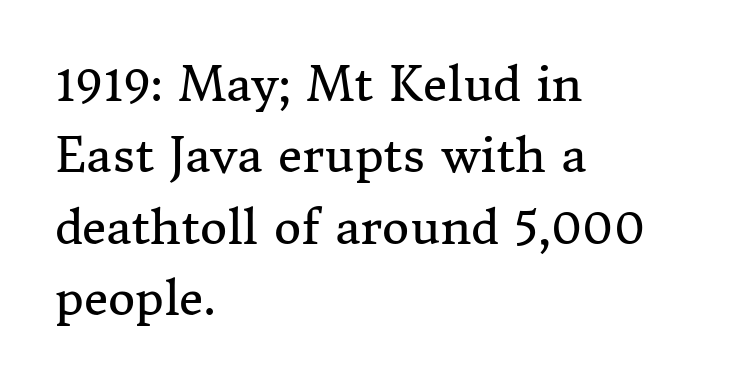
The glyphs in this specimen are seriffed. Every character sits straight up, as roman type does. The letterforms sit shoulder to shoulder at normal distance. The passage shown is typed in a proportional face where columns would drift. The line-height multiplier appears to be the usual default.
